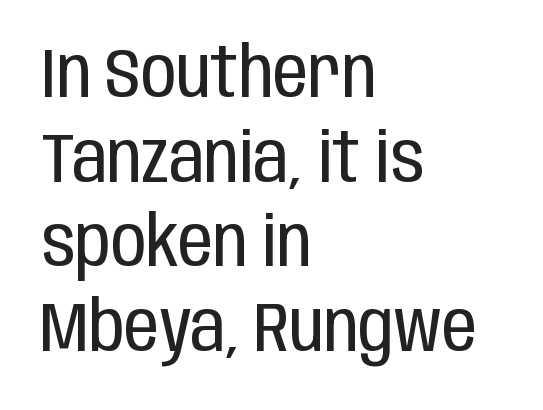
The image shows 70 px regular-weight, condensed sans-serif type, upright; set left-aligned, line spacing 1.21x, normal letter spacing, not underlined; low stroke contrast and a large x-height.
